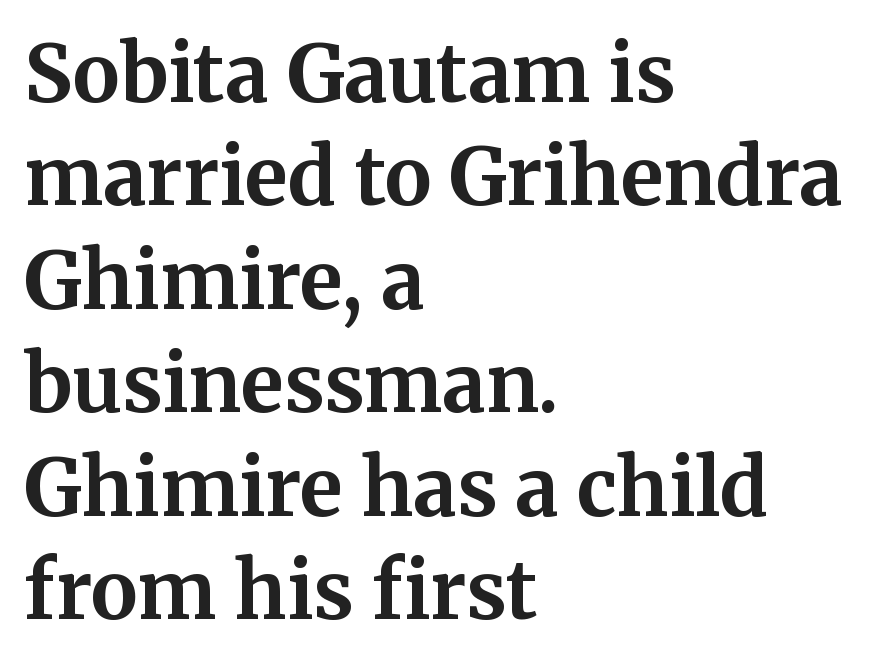
The image shows 79 px bold serif type, upright; set left-aligned, normal line spacing (1.31x), normal letter spacing, not underlined; medium stroke contrast and a medium x-height.
